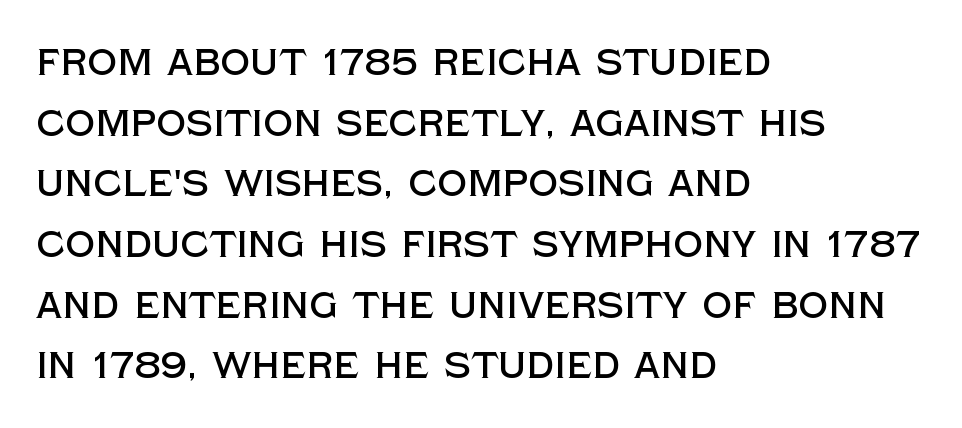
This is the regular roman posture of the typeface. Nobody touched the tracking dial on this one. A typesetter would label this face a sans. Each row of text sits above clean, open space.
